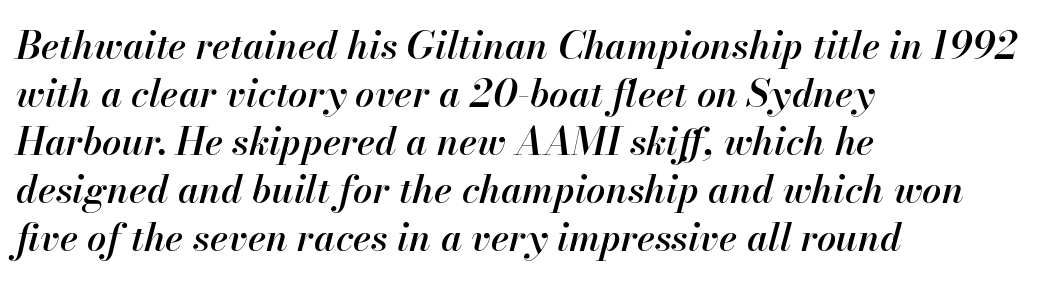
{"italic": "yes", "lean": "right", "slant_degrees": 13, "bold": "semi", "weight": "semibold", "width": "normal", "stroke_contrast": "high", "x_height": "small", "monospaced": "no", "underline": "no", "align": "left", "line_spacing": "normal", "line_spacing_ratio": 1.26, "letter_spacing": "normal", "letter_spacing_em": 0.0, "glyph_px": 38}
